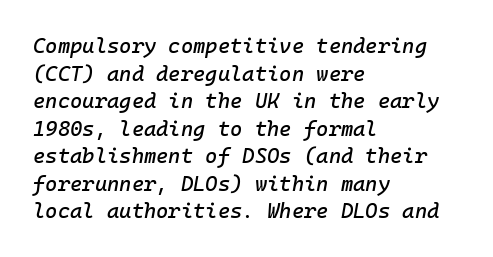
The image shows 21 px text type, italic (leaning right); set left-aligned, normal line spacing (1.31x), normal letter spacing, not underlined.
